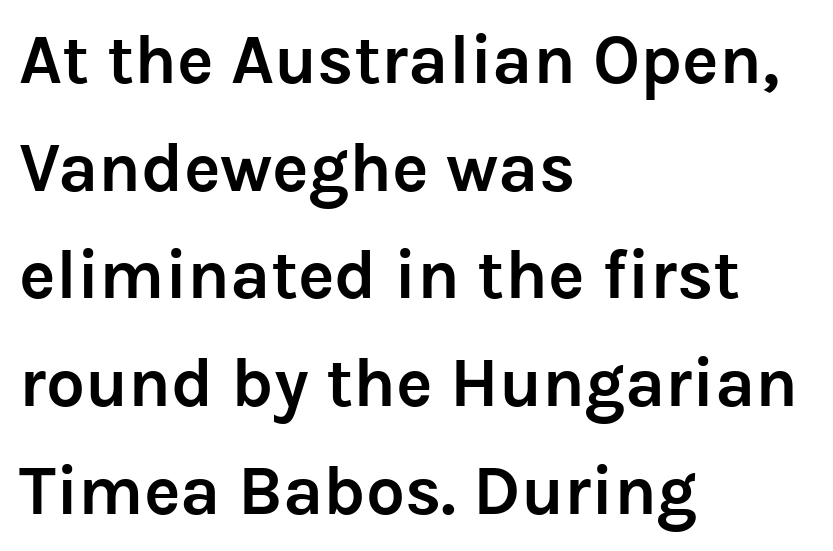
{"serif": "no", "italic": "no", "bold": "yes", "weight": "semibold", "width": "normal", "stroke_contrast": "low", "x_height": "medium", "monospaced": "no", "underline": "no", "align": "left", "line_spacing": "normal", "line_spacing_ratio": 1.56, "letter_spacing": "normal", "letter_spacing_em": 0.0, "glyph_px": 69}
